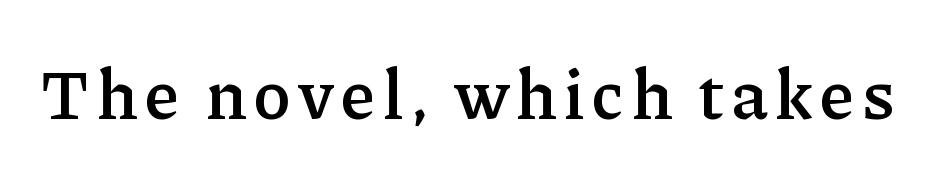
The image shows 70 px semibold serif type, upright; set not underlined; low stroke contrast and a medium x-height.
